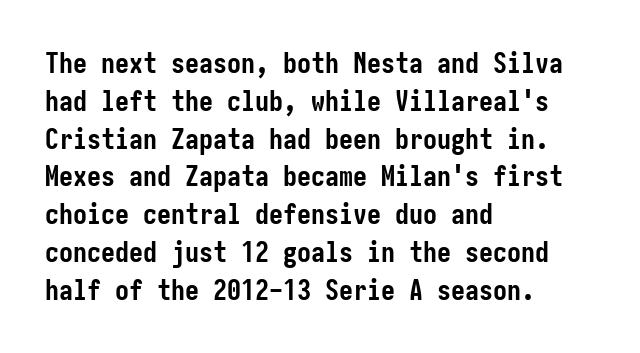
The image shows 28 px semibold, condensed sans-serif type, upright; set left-aligned, normal line spacing (1.35x), normal letter spacing, not underlined; low stroke contrast and a medium x-height.
